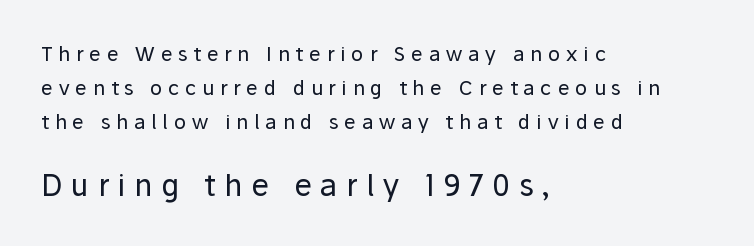
{"serif": "no", "italic": "no", "bold": "no", "weight": "regular", "width": "normal", "stroke_contrast": "low", "x_height": "medium", "monospaced": "no", "underline": "no", "align": "left", "line_spacing": "normal", "line_spacing_ratio": 1.69, "letter_spacing": "wide", "letter_spacing_em": 0.29, "larger_block": "second", "size_ratio": 1.5, "glyph_px": 30}
